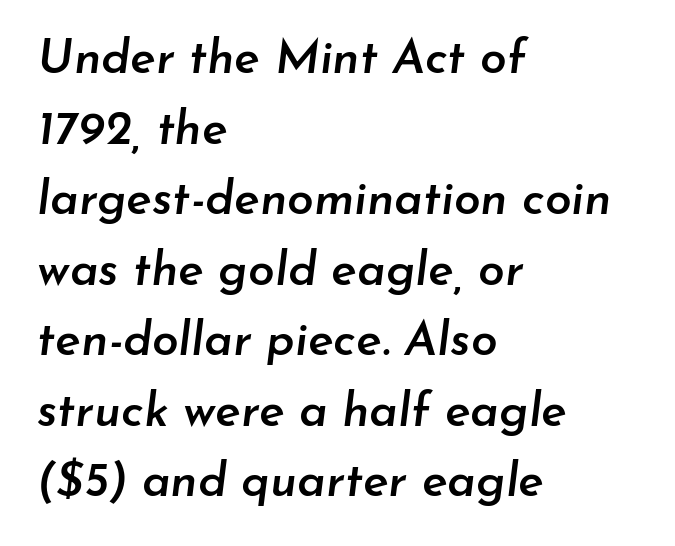
{"italic": "yes", "lean": "right", "slant_degrees": 7, "bold": "semi", "weight": "semibold", "width": "normal", "stroke_contrast": "low", "x_height": "small", "monospaced": "no", "underline": "no", "align": "left", "line_spacing": "normal", "line_spacing_ratio": 1.47, "letter_spacing": "normal", "letter_spacing_em": 0.0, "glyph_px": 48}
